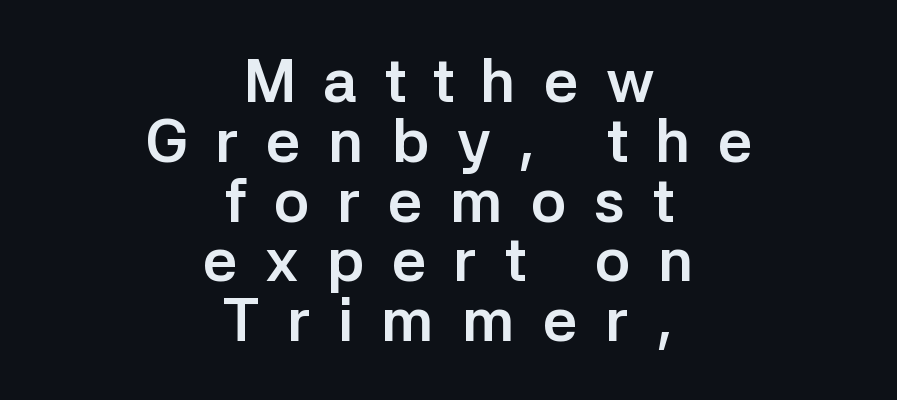
The image shows 61 px semibold sans-serif type, upright; set centered, tight line spacing (0.98x), unusually wide letter spacing (+0.45 em), not underlined; low stroke contrast and a medium x-height.
